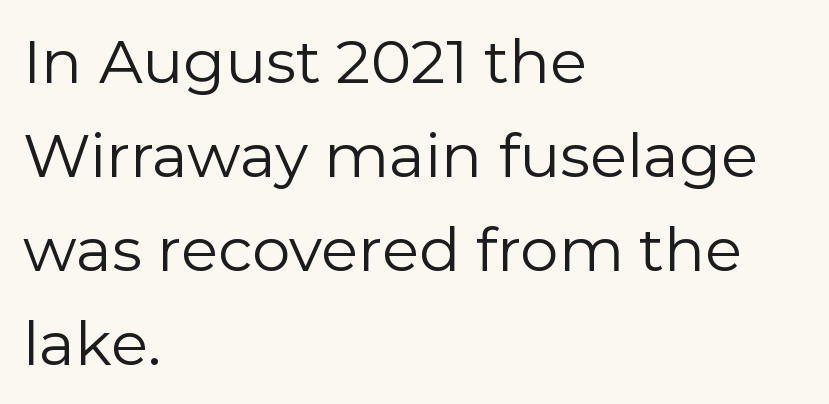
{"serif": "no", "italic": "no", "bold": "no", "weight": "regular", "width": "normal", "stroke_contrast": "low", "x_height": "medium", "monospaced": "no", "underline": "no", "align": "left", "line_spacing": "normal", "line_spacing_ratio": 1.54, "letter_spacing": "normal", "letter_spacing_em": 0.0, "glyph_px": 61}
